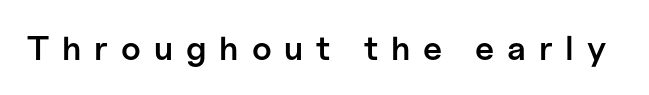
{"serif": "no", "italic": "no", "bold": "semi", "weight": "semibold", "width": "normal", "stroke_contrast": "low", "x_height": "medium", "monospaced": "no", "underline": "no", "letter_spacing": "wide", "letter_spacing_em": 0.38, "glyph_px": 34}
